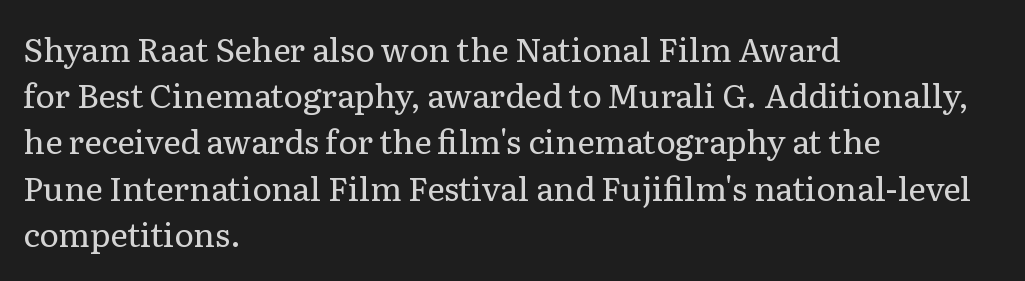
{"serif": "yes", "italic": "no", "bold": "no", "weight": "regular", "width": "normal", "stroke_contrast": "low", "x_height": "medium", "monospaced": "no", "underline": "no", "align": "left", "line_spacing": "normal", "line_spacing_ratio": 1.4, "letter_spacing": "normal", "letter_spacing_em": 0.0, "glyph_px": 33}
